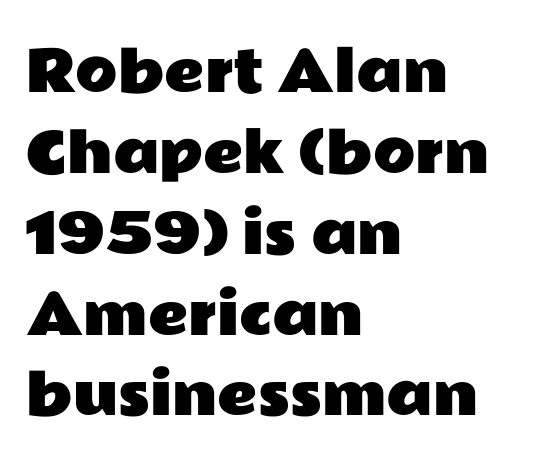
The image shows 55 px wide sans-serif type, upright; set left-aligned, normal line spacing (1.47x), normal letter spacing, not underlined; low stroke contrast and a medium x-height.
